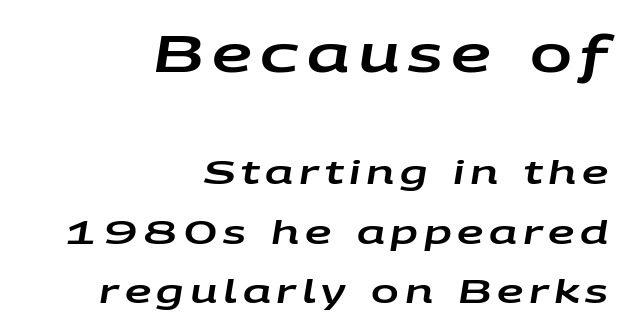
Visually the block forms a straight wall on the right and a jagged coastline on the left. Compare the two chunks: the upper has the greater cap height. Italic: yes, the glyphs are oblique. Varying glyph widths throughout — classic text-font behaviour.
